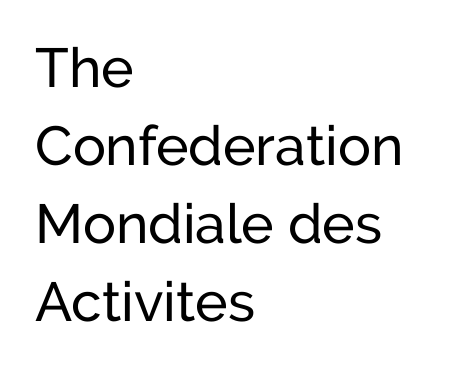
{"serif": "no", "italic": "no", "width": "normal", "stroke_contrast": "low", "x_height": "medium", "monospaced": "no", "underline": "no", "align": "left", "line_spacing": "normal", "line_spacing_ratio": 1.42, "letter_spacing": "normal", "letter_spacing_em": 0.0, "glyph_px": 55}
